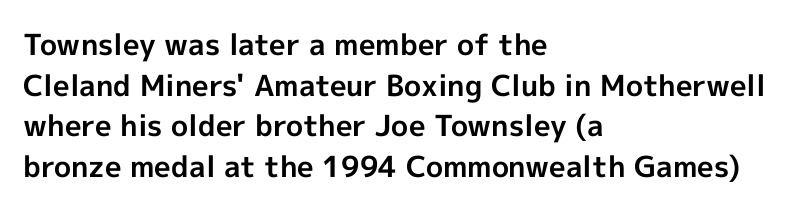
If you drew a line through each stem, it would be perfectly vertical. The font family rendered here belongs to the sans-serif group. Proportional: the letters do not fall into vertical columns. Plenty of ink on the page — the face is bold.
